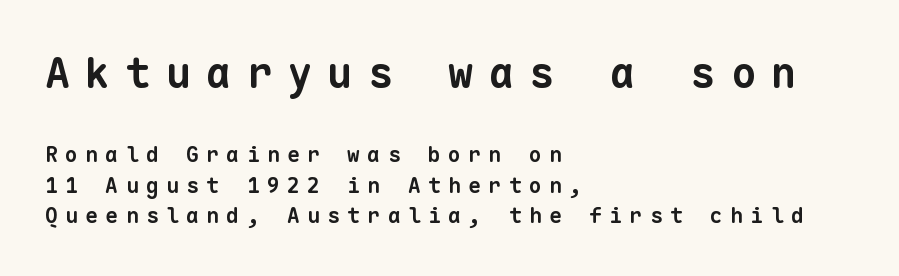
Here the glyphs are tracked loosely, breaking word shapes into spaced letters. Horizontal bands of white between lines are of average thickness. Plain, unruled lines of type. Note the uniform advance width — an 'i' takes as much space as an 'm'.
